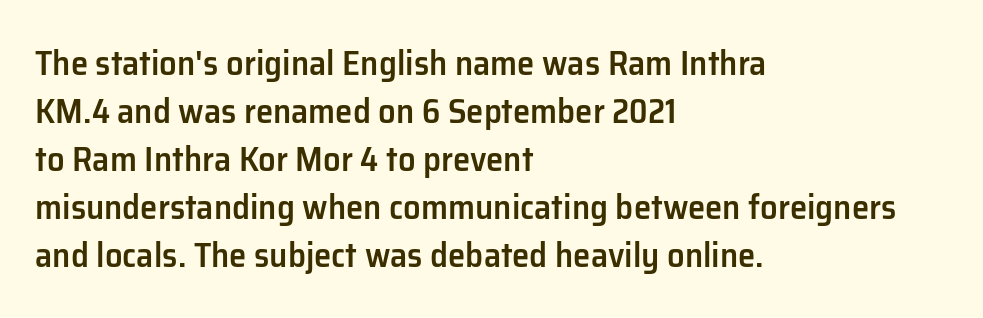
The image shows 35 px semibold sans-serif type, upright; set left-aligned, normal line spacing (1.37x), normal letter spacing, not underlined; low stroke contrast and a medium x-height.
